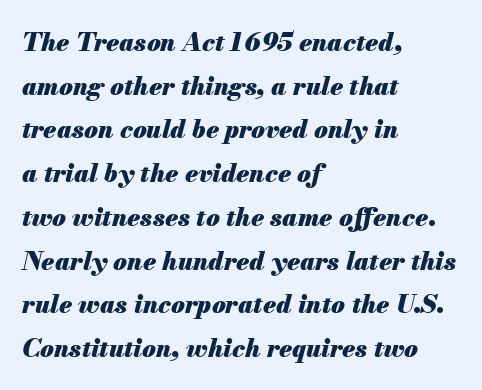
The image shows 25 px bold type, italic (leaning right); set left-aligned, line spacing 1.75x, normal letter spacing, not underlined.
